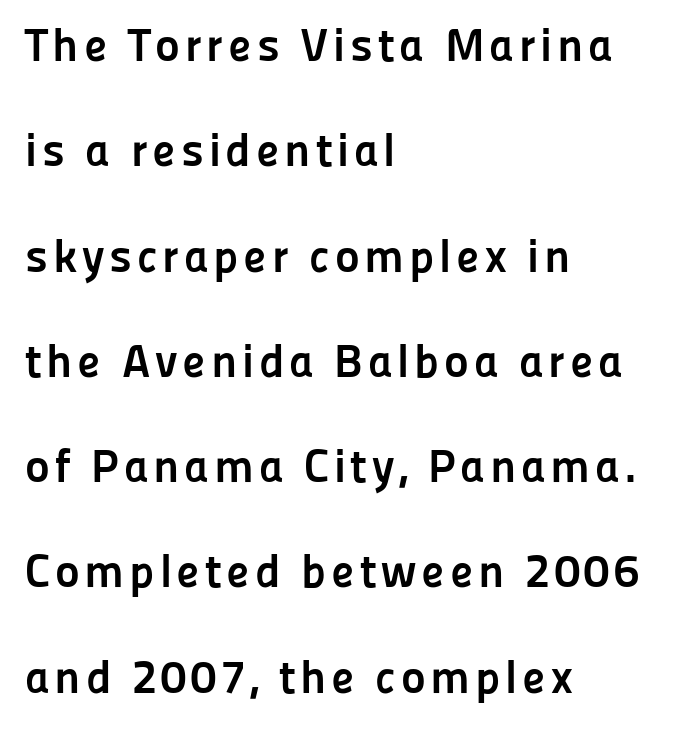
Layout note: lines flush left. The face used here is proportionally spaced, like ordinary book or web type. Only glyphs here, with clear space below each row. The type sits square on the baseline with zero lean. Baseline-to-baseline distance is far greater than the letter height. The strokes are fattened all the way to bold.
